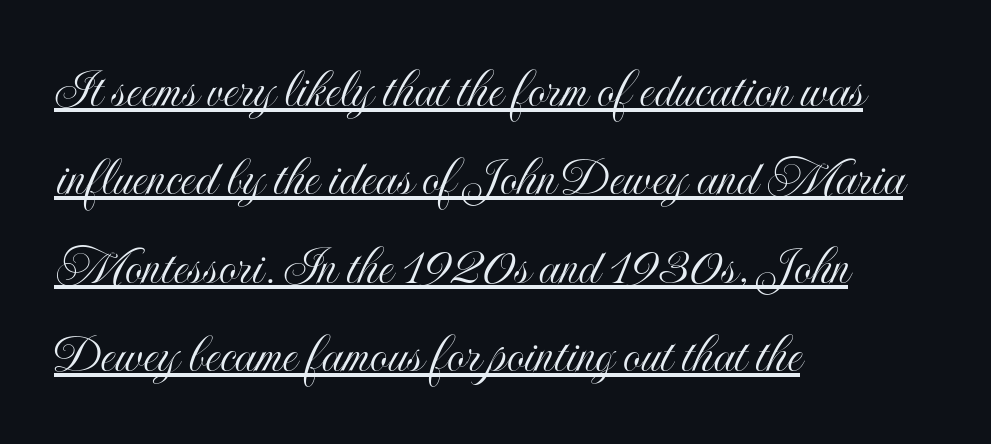
Q: Is the text italic (slanted)? A: Yes.
Q: Is the text underlined? A: Yes.
Q: How is the paragraph aligned? A: Left-aligned.
Q: Is the spacing between letters normal or unusually wide? A: Normal.
Q: Is the spacing between lines tight, normal or loose? A: Normal.
Q: Width (condensed, normal, or wide)? A: Condensed.
Q: x-height? A: Small.
Q: Monospaced? A: No.
